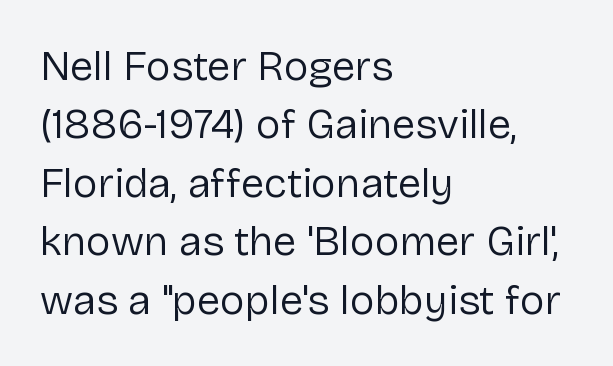
The image shows 42 px regular-weight sans-serif type, upright; set left-aligned, normal line spacing (1.39x), normal letter spacing, not underlined; low stroke contrast and a medium x-height.
